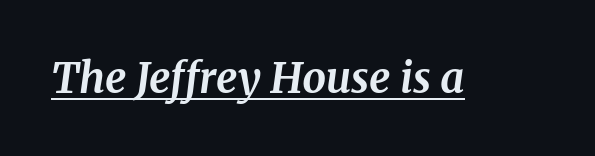
The image shows 42 px bold serif type, italic (leaning right); set normal letter spacing, underlined; medium stroke contrast and a medium x-height.
